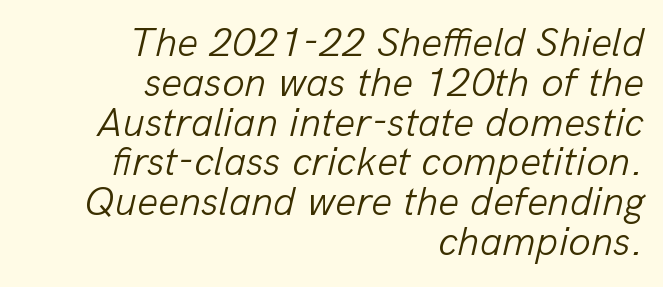
The image shows 41 px light type, italic (leaning right); set right-aligned, tight line spacing (0.97x), normal letter spacing, not underlined; low stroke contrast and a medium x-height.
